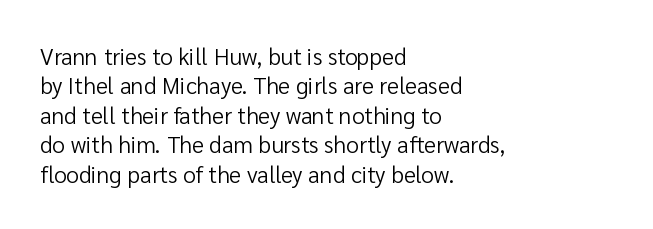
The image shows 23 px text type, upright; set left-aligned, normal line spacing (1.28x), normal letter spacing, not underlined.
